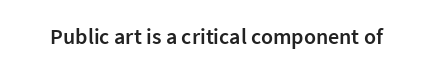
{"italic": "no", "bold": "semi", "underline": "no", "letter_spacing": "normal", "letter_spacing_em": 0.0, "glyph_px": 22}
